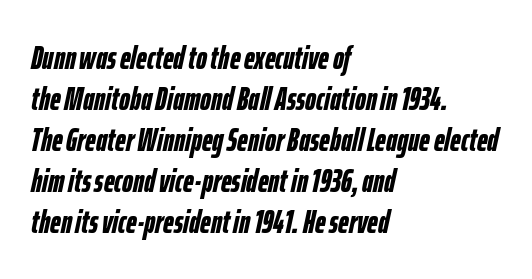
The image shows 33 px semibold, condensed type, italic (leaning right); set left-aligned, line spacing 1.24x, normal letter spacing, not underlined; low stroke contrast and a medium x-height.
